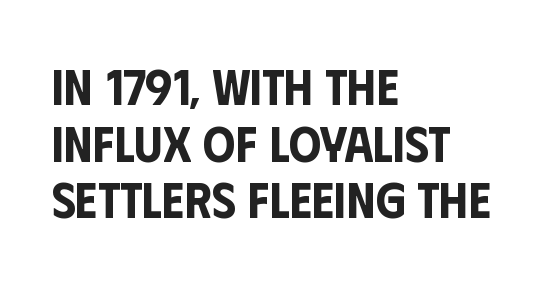
Q: Is the text italic (slanted)? A: No, it is upright.
Q: Is the typeface a serif or a sans-serif typeface? A: Sans-serif.
Q: Is the text underlined? A: No.
Q: How is the paragraph aligned? A: Left-aligned.
Q: Is the spacing between letters normal or unusually wide? A: Normal.
Q: Is the spacing between lines tight, normal or loose? A: Tight.
Q: Width (condensed, normal, or wide)? A: Condensed.
Q: Stroke contrast? A: Low.
Q: x-height? A: Large.
Q: Monospaced? A: No.
